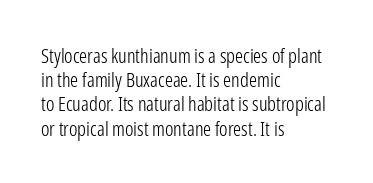
{"italic": "no", "bold": "no", "underline": "no", "align": "left", "line_spacing_ratio": 1.21, "letter_spacing": "normal", "letter_spacing_em": 0.0, "glyph_px": 20}
